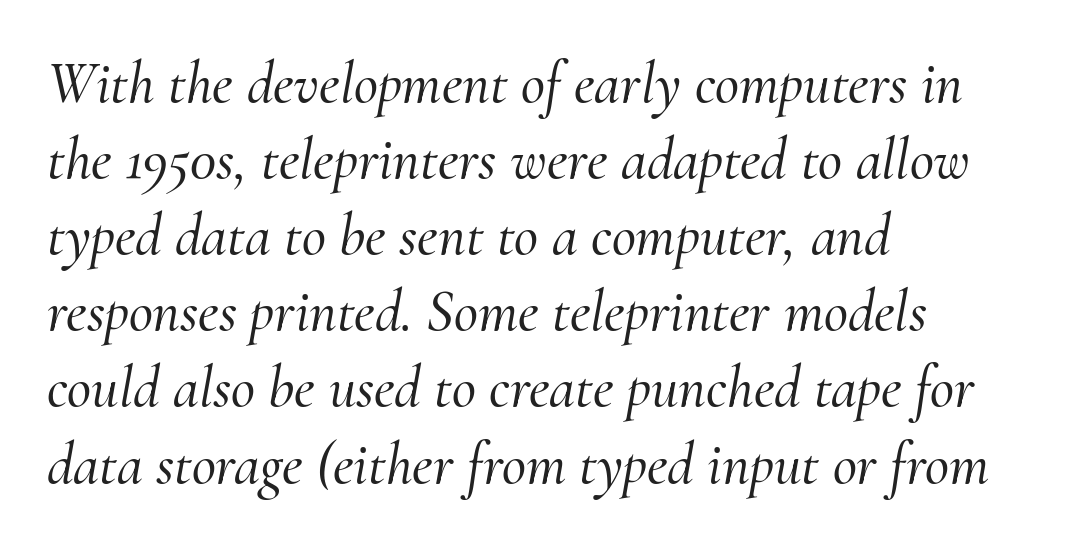
The rendering uses natural spacing where letterforms have individual widths. Little horizontal feet cap the strokes, marking this as serif type. How are the letters spaced? Ordinarily, with no added tracking. How would I describe the line gaps? Plain and ordinary. The passage shown is not underscored anywhere.
